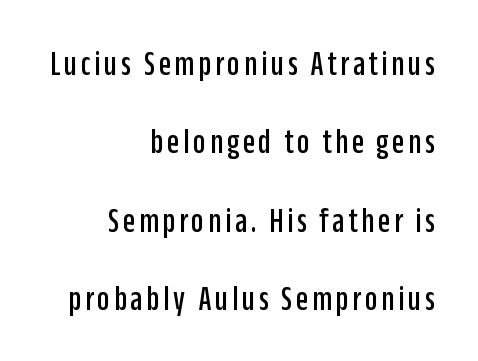
{"serif": "no", "italic": "no", "width": "condensed", "stroke_contrast": "low", "x_height": "large", "monospaced": "no", "underline": "no", "align": "right", "line_spacing": "loose", "line_spacing_ratio": 2.24, "glyph_px": 35}
